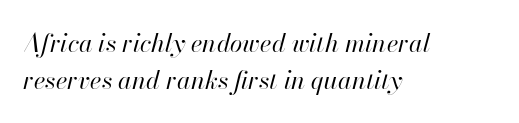
Leading: standard. Each row of text sits above clean, open space. The specimen reads as italic at a glance. Every row of glyphs begins at an identical x-position on the left.
